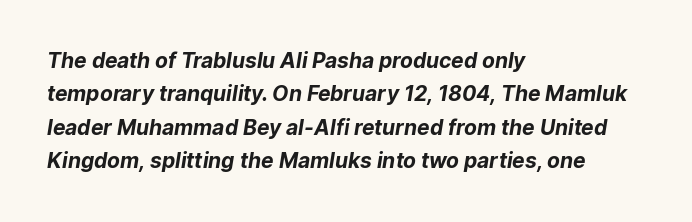
Q: Is the text bold? A: Yes.
Q: Is the text underlined? A: No.
Q: How is the paragraph aligned? A: Left-aligned.
Q: Is the spacing between letters normal or unusually wide? A: Normal.
Q: Is the spacing between lines tight, normal or loose? A: Normal.
